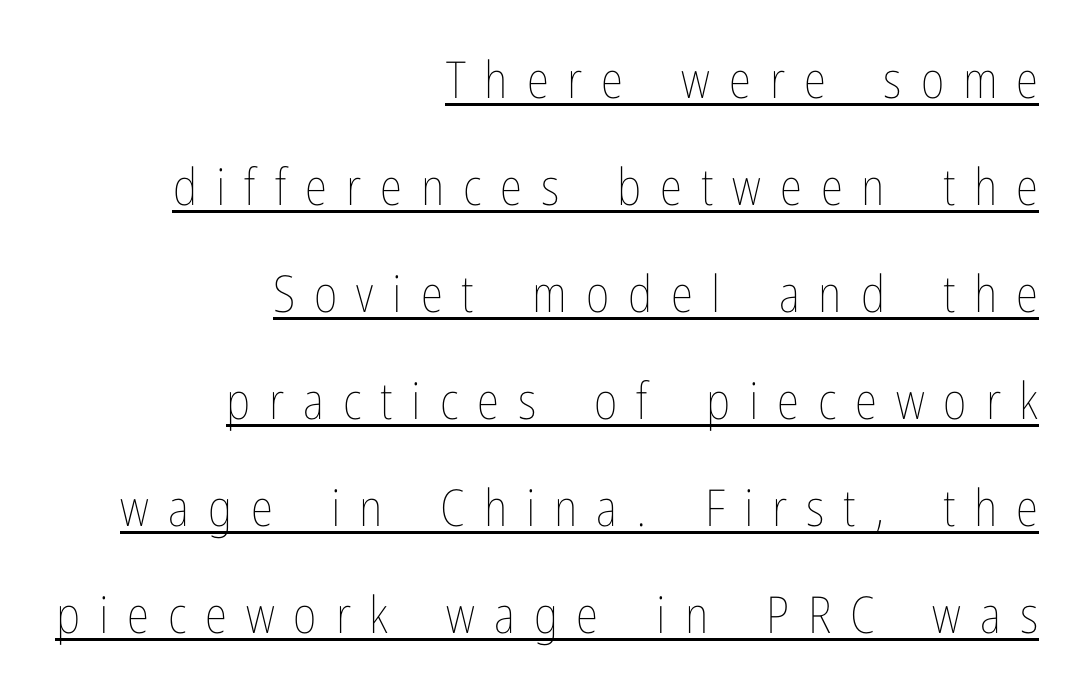
The image shows 51 px thin, condensed type, upright; set right-aligned, loose line spacing (2.1x), unusually wide letter spacing (+0.37 em), underlined; low stroke contrast and a medium x-height.
